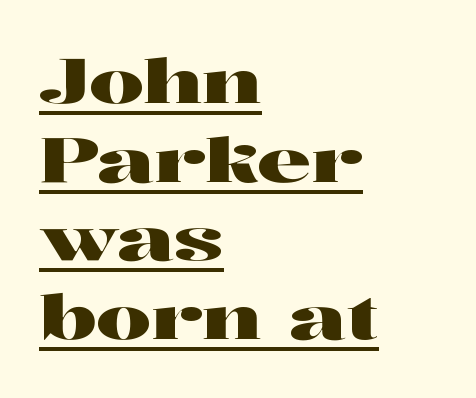
The image shows 61 px wide serif type, upright; set left-aligned, normal line spacing (1.29x), normal letter spacing, underlined; high stroke contrast and a medium x-height.
